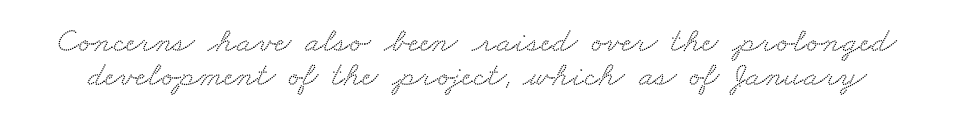
Q: Is the typeface a serif or a sans-serif typeface? A: Serif.
Q: Is the text underlined? A: No.
Q: Is the spacing between letters normal or unusually wide? A: Normal.
Q: Is the spacing between lines tight, normal or loose? A: Tight.
Q: Width (condensed, normal, or wide)? A: Wide.
Q: Stroke contrast? A: Medium.
Q: x-height? A: Small.
Q: Monospaced? A: No.
